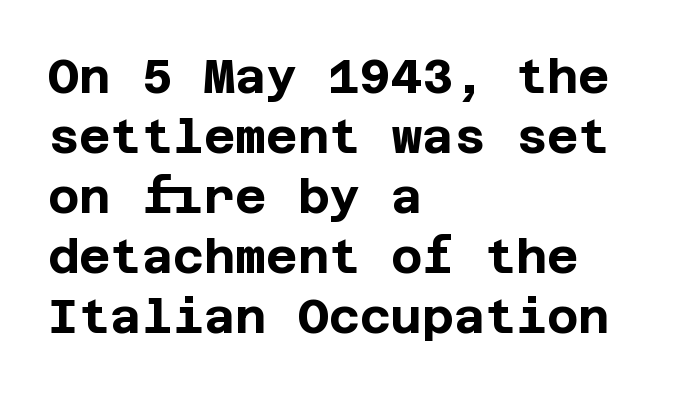
{"serif": "no", "italic": "no", "bold": "yes", "weight": "bold", "width": "normal", "stroke_contrast": "low", "x_height": "large", "underline": "no", "align": "left", "line_spacing": "normal", "line_spacing_ratio": 1.25, "letter_spacing": "normal", "letter_spacing_em": 0.0, "glyph_px": 48}
